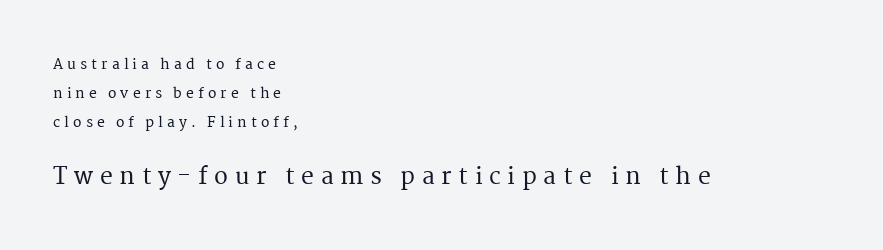
{"italic": "no", "underline": "no", "align": "left", "line_spacing": "loose", "line_spacing_ratio": 2.06, "letter_spacing": "wide", "letter_spacing_em": 0.29, "larger_block": "second", "size_ratio": 1.64, "glyph_px": 23}
